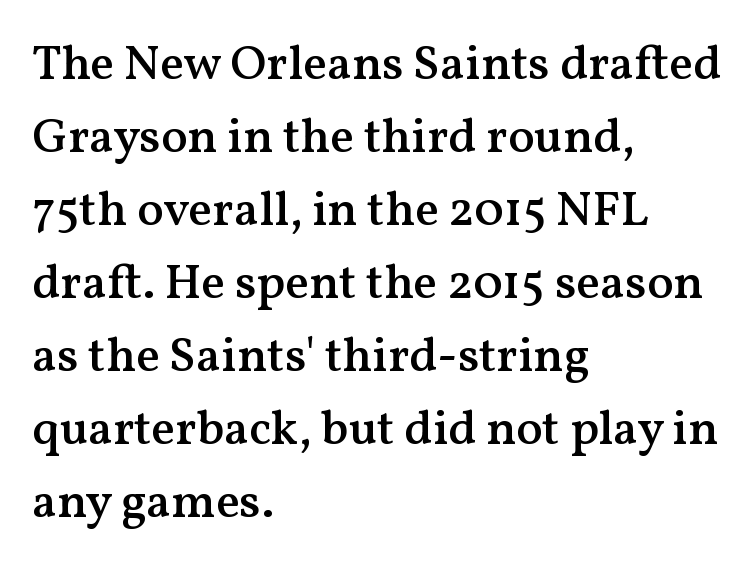
The vertical gap from one line to the next is medium. Ascenders rise straight up at ninety degrees. Decoration check: the copy has no underline. Observe the serifs anchoring each vertical stroke in this sample.
